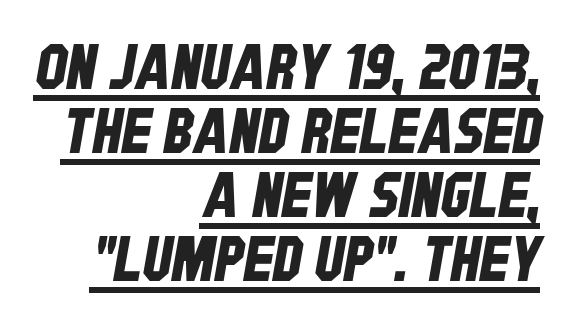
The image shows 62 px condensed sans-serif type; set right-aligned, tight line spacing (1.03x), normal letter spacing, underlined; low stroke contrast and a large x-height.
